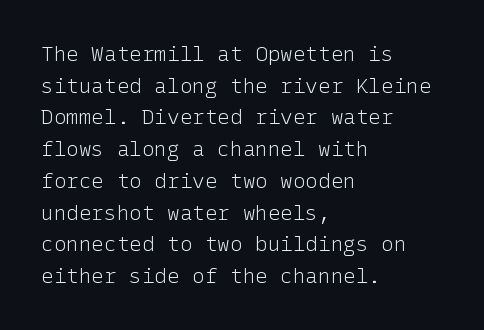
Style check: upright. Leftover space on each line is placed entirely after the last word. The rows are spaced the way most documents space them. The font is comparable to plain body text, perhaps lighter. Honestly, there is no underline to notice here at all. Nobody touched the tracking dial on this one.
